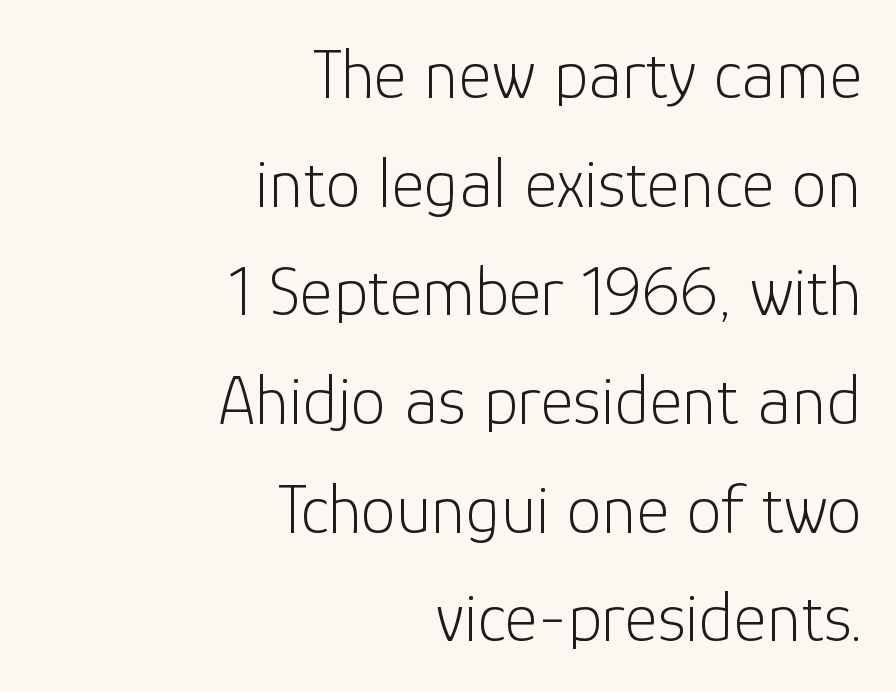
{"serif": "no", "italic": "no", "bold": "no", "weight": "light", "width": "normal", "stroke_contrast": "low", "x_height": "medium", "monospaced": "no", "underline": "no", "align": "right", "line_spacing": "normal", "line_spacing_ratio": 1.53, "letter_spacing": "normal", "letter_spacing_em": 0.0, "glyph_px": 71}
